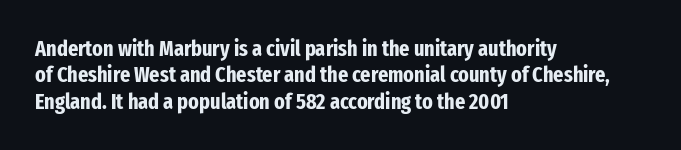
{"italic": "no", "bold": "yes", "underline": "no", "align": "left", "line_spacing_ratio": 1.2, "letter_spacing": "normal", "letter_spacing_em": 0.0, "glyph_px": 22}
